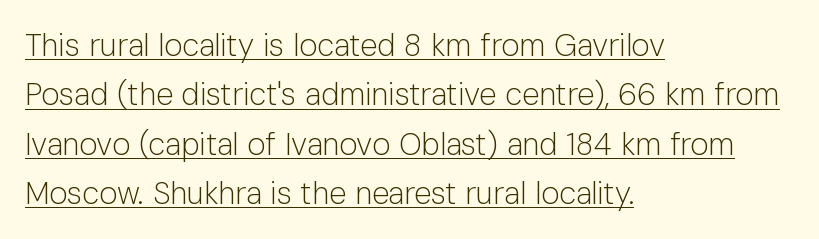
The image shows 31 px light sans-serif type, upright; set left-aligned, normal line spacing (1.59x), normal letter spacing, underlined; low stroke contrast and a medium x-height.
